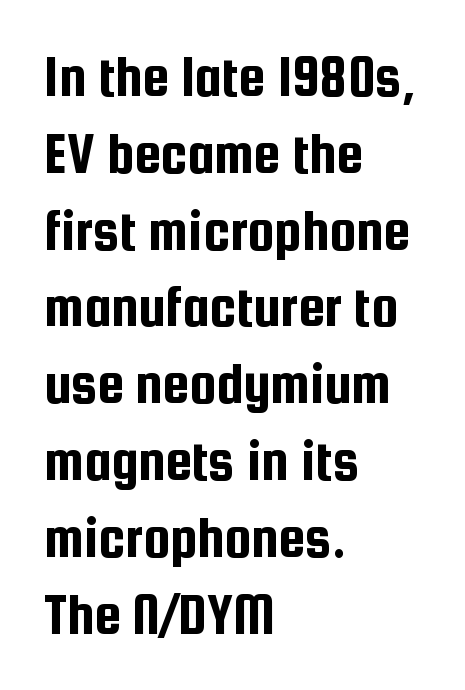
The image shows 60 px condensed sans-serif type, upright; set left-aligned, normal line spacing (1.28x), normal letter spacing, not underlined; low stroke contrast and a medium x-height.
